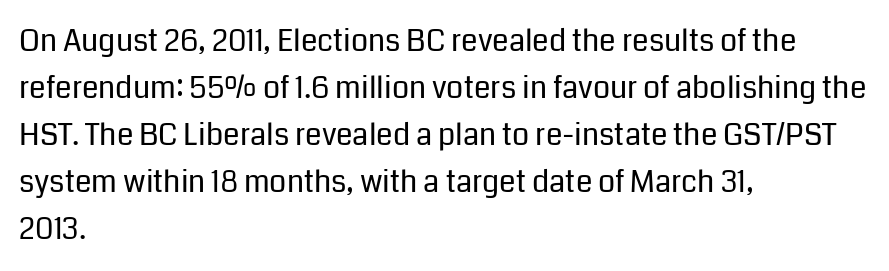
Q: Is the text bold? A: No.
Q: Is the text italic (slanted)? A: No, it is upright.
Q: Is the typeface a serif or a sans-serif typeface? A: Sans-serif.
Q: Is the text underlined? A: No.
Q: How is the paragraph aligned? A: Left-aligned.
Q: Is the spacing between letters normal or unusually wide? A: Normal.
Q: Is the spacing between lines tight, normal or loose? A: Normal.
Q: Width (condensed, normal, or wide)? A: Normal.
Q: Stroke contrast? A: Low.
Q: x-height? A: Medium.
Q: Monospaced? A: No.
